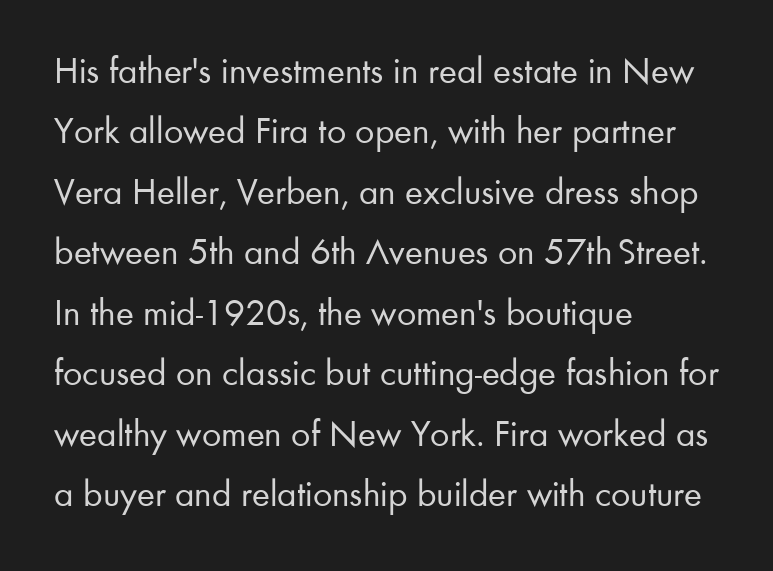
The image shows 38 px regular-weight sans-serif type, upright; set left-aligned, normal line spacing (1.59x), normal letter spacing, not underlined; low stroke contrast and a small x-height.
